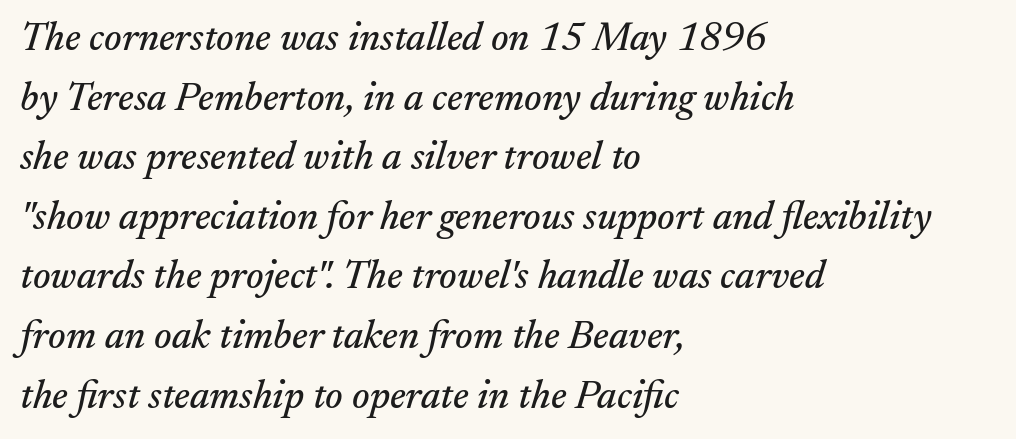
Q: Is the text italic (slanted)? A: Yes, it leans right by about 17 degrees.
Q: Is the typeface a serif or a sans-serif typeface? A: Serif.
Q: Is the text underlined? A: No.
Q: How is the paragraph aligned? A: Left-aligned.
Q: Is the spacing between letters normal or unusually wide? A: Normal.
Q: Is the spacing between lines tight, normal or loose? A: Normal.
Q: Width (condensed, normal, or wide)? A: Normal.
Q: Stroke contrast? A: Medium.
Q: x-height? A: Small.
Q: Monospaced? A: No.
